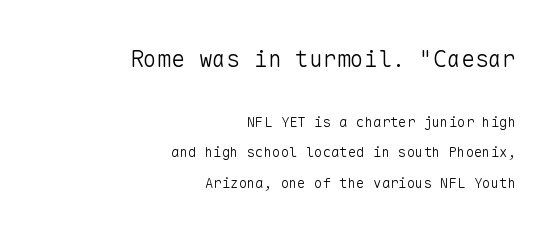
The specimen reads as upright at a glance. Reading top to bottom, the characters get smaller at the block break. The baseline area is clear. Teacher's note: observe the even right margin — that is flush-right alignment.
